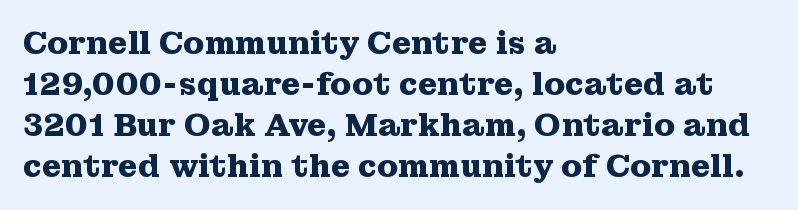
{"serif": "yes", "italic": "no", "bold": "yes", "weight": "heavy", "width": "wide", "stroke_contrast": "medium", "x_height": "medium", "monospaced": "no", "underline": "no", "align": "left", "line_spacing": "normal", "line_spacing_ratio": 1.32, "letter_spacing": "normal", "letter_spacing_em": 0.0, "glyph_px": 31}
